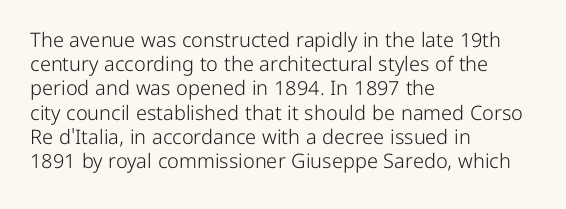
{"italic": "no", "bold": "no", "underline": "no", "align": "left", "line_spacing_ratio": 1.21, "letter_spacing": "normal", "letter_spacing_em": 0.0, "glyph_px": 20}
